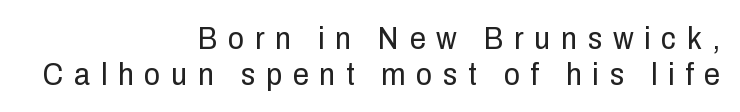
The image shows 32 px regular-weight, condensed sans-serif type, upright; set right-aligned, tight line spacing (1.11x), unusually wide letter spacing (+0.33 em), not underlined; low stroke contrast and a medium x-height.
